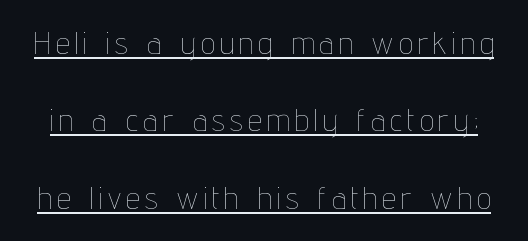
The lettering stays uniformly vertical, giving the passage a roman look. Students, observe: this is what heavily led, spacious text looks like. No chunkiness to these letters — they're not bold. Think of a printed novel: that variable character pitch is what you see here. Every word sits above its own underline.
